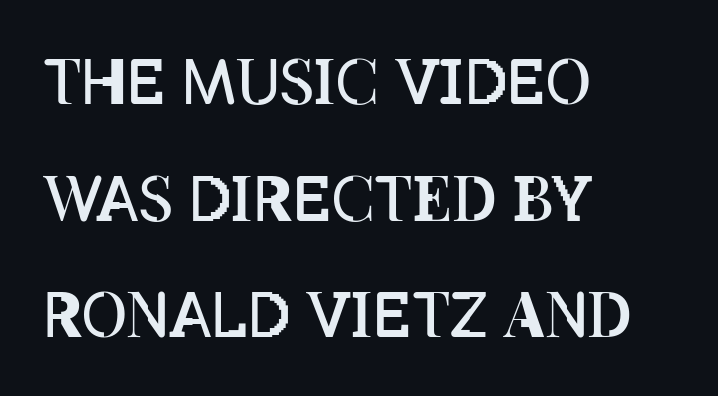
Q: Is the text bold? A: No.
Q: Is the text italic (slanted)? A: No, it is upright.
Q: Is the text underlined? A: No.
Q: How is the paragraph aligned? A: Left-aligned.
Q: Is the spacing between letters normal or unusually wide? A: Normal.
Q: Width (condensed, normal, or wide)? A: Condensed.
Q: Stroke contrast? A: Low.
Q: x-height? A: Large.
Q: Monospaced? A: No.
